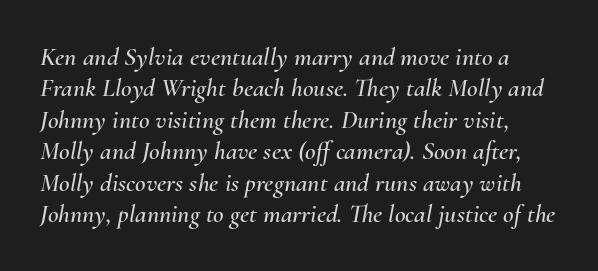
{"italic": "yes", "lean": "right", "slant_degrees": 10, "underline": "no", "line_spacing_ratio": 1.21, "letter_spacing": "normal", "letter_spacing_em": 0.0, "glyph_px": 26}
